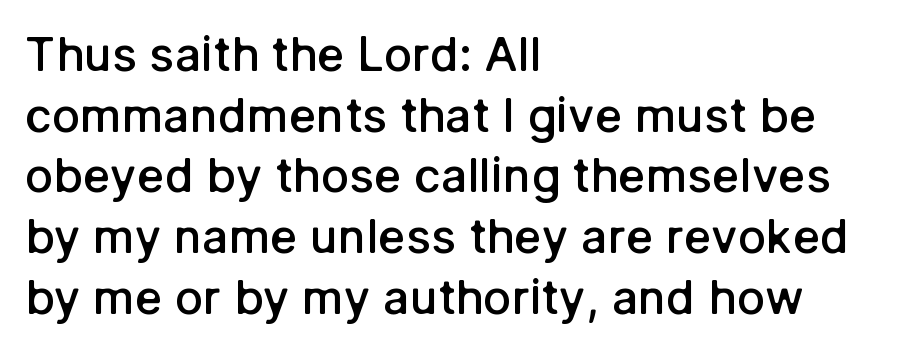
You could not count columns in this text — the font is proportionally spaced. Any mark beneath the type? The region is blank. Do the letters lean? They stand straight. Honestly, the letter spacing is just normal — you wouldn't notice it. Casual observation: everything's shoved over to the left. In terms of leading, this rendering sits right in the middle.
